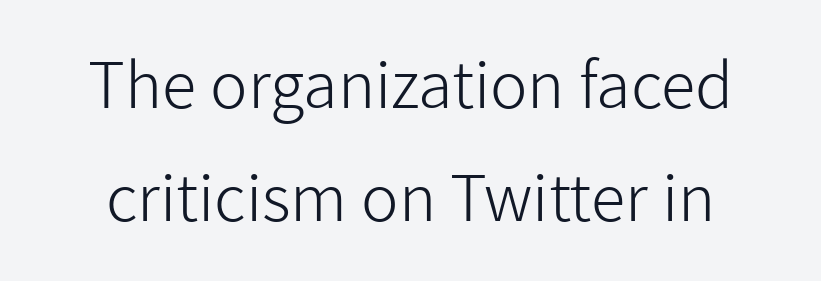
No extra tracking has been applied to these lines. Is this a fixed-width face? No — the glyphs have proportional, varying widths. A clean baseline with only descenders dipping below it. Stroke terminals: plain, sans-serif.
